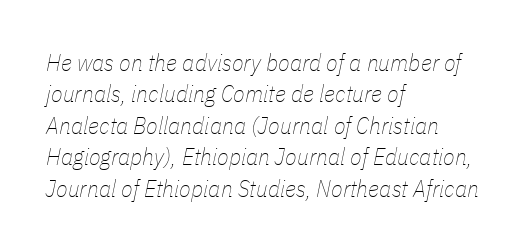
The characters are drawn with everyday or finer stroke widths. Posture: slanted. This block has exactly the height ordinary leading produces. Each word holds together tightly as a unit, with standard inter-letter gaps. Short and long lines alike share a common starting point at left.
